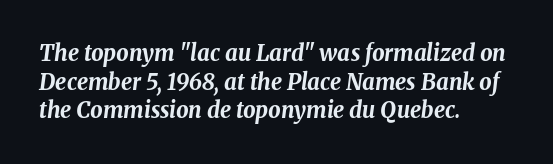
Is there much room between lines? A standard amount, neither cramped nor airy. Anything drawn beneath the words? Only blank space. Slant detected: the letters are inclined. No extra tracking has been applied to these lines.
